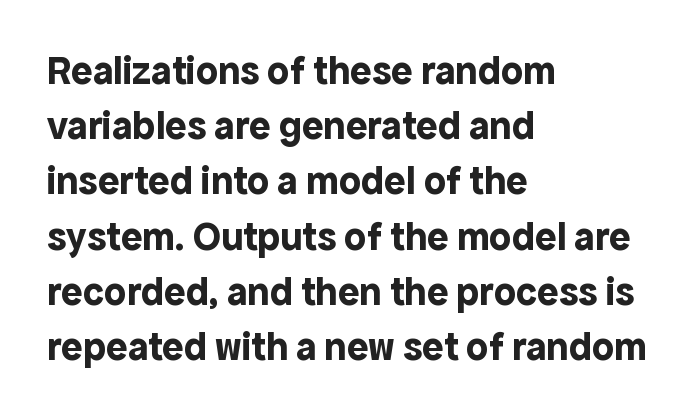
{"serif": "no", "italic": "no", "bold": "yes", "weight": "bold", "width": "normal", "x_height": "medium", "monospaced": "no", "underline": "no", "align": "left", "line_spacing": "normal", "line_spacing_ratio": 1.38, "letter_spacing": "normal", "letter_spacing_em": 0.0, "glyph_px": 40}
